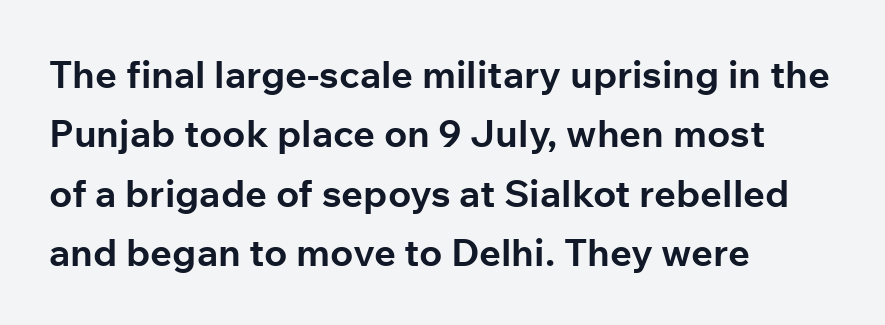
{"serif": "no", "italic": "no", "bold": "yes", "weight": "bold", "width": "normal", "stroke_contrast": "low", "x_height": "medium", "monospaced": "no", "underline": "no", "align": "left", "line_spacing": "normal", "line_spacing_ratio": 1.56, "letter_spacing": "normal", "letter_spacing_em": 0.0, "glyph_px": 38}
